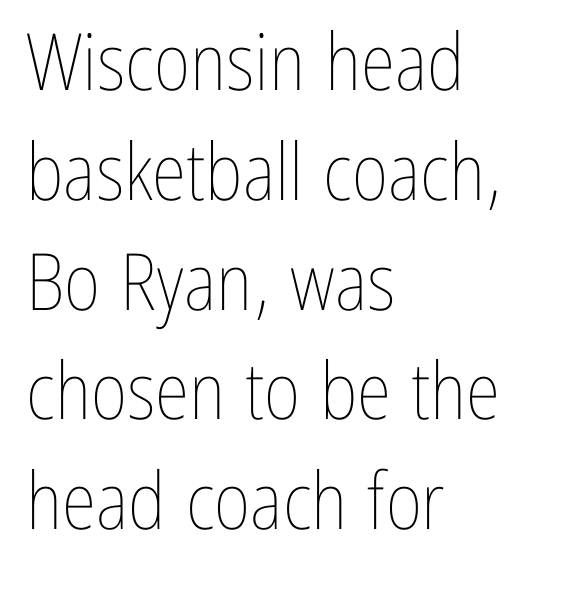
The image shows 79 px thin, condensed type, upright; set left-aligned, normal line spacing (1.39x), normal letter spacing, not underlined; low stroke contrast and a medium x-height.
